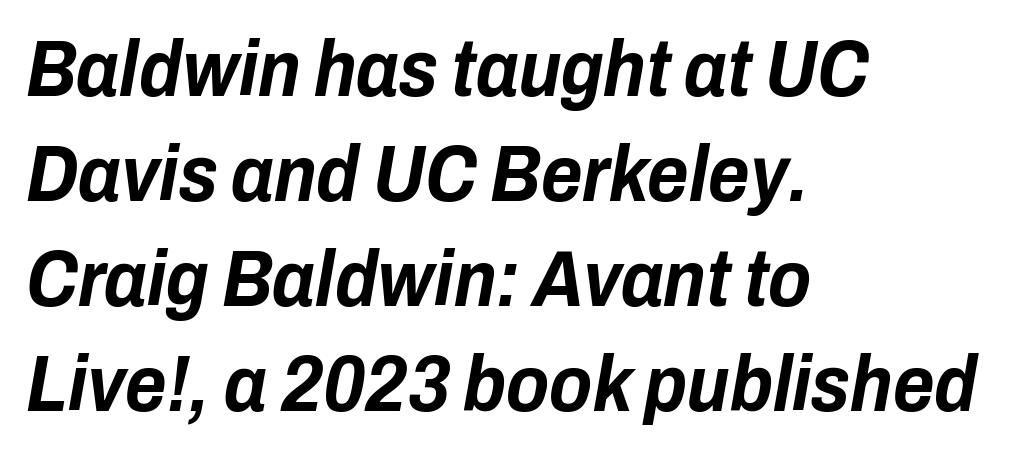
In terms of posture, this sample is oblique. The space directly below the letters is spotless. Compared with an ordinary text face, these strokes are far heavier — a full bold. Left-aligned paragraph, ragged on the right. The type is set solid horizontally, with unmodified tracking. The designer left line spacing at the default.
